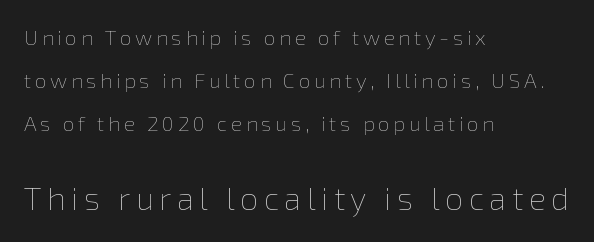
Q: Is the text bold? A: No.
Q: Is the text italic (slanted)? A: No, it is upright.
Q: Is the text underlined? A: No.
Q: How is the paragraph aligned? A: Left-aligned.
Q: Is the spacing between lines tight, normal or loose? A: Loose.
Q: Which block of text is set in a larger size, the first (top) or the second (bottom)? A: The second (bottom) one.
Q: Width (condensed, normal, or wide)? A: Normal.
Q: Stroke contrast? A: Low.
Q: x-height? A: Medium.
Q: Monospaced? A: No.
